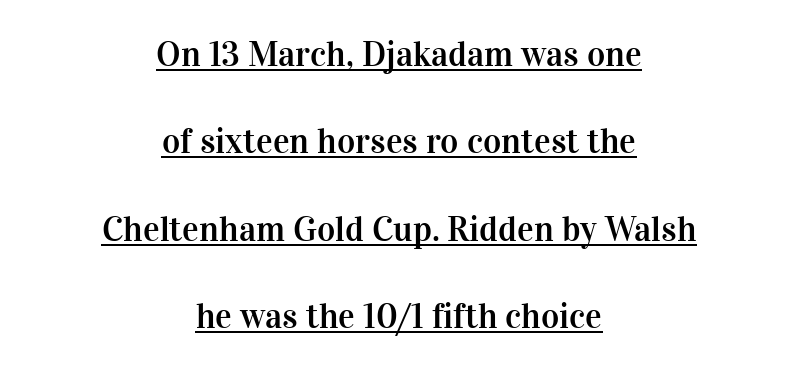
{"serif": "yes", "italic": "no", "width": "normal", "stroke_contrast": "high", "x_height": "medium", "monospaced": "no", "underline": "yes", "align": "center", "line_spacing": "loose", "line_spacing_ratio": 2.5, "letter_spacing": "normal", "letter_spacing_em": 0.0, "glyph_px": 35}
